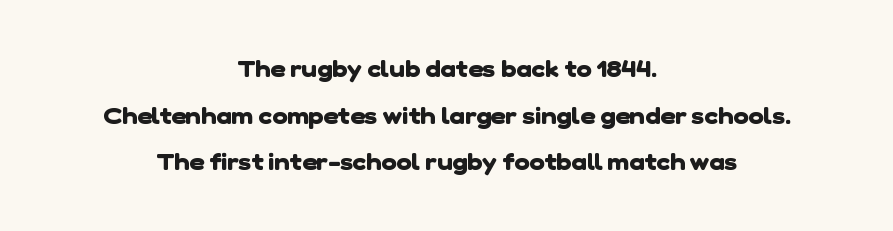
{"bold": "yes", "underline": "no", "align": "center", "line_spacing": "loose", "line_spacing_ratio": 2.03, "letter_spacing": "normal", "letter_spacing_em": 0.0, "glyph_px": 23}
